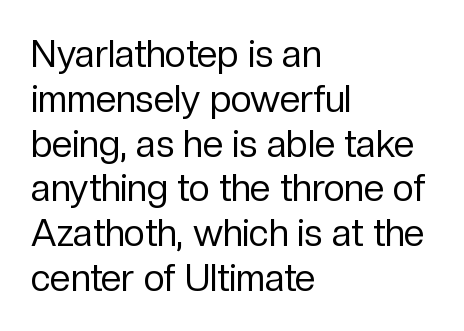
The image shows 37 px regular-weight sans-serif type, upright; set left-aligned, line spacing 1.21x, normal letter spacing, not underlined; low stroke contrast and a medium x-height.
